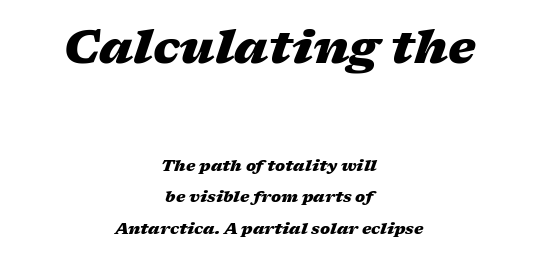
The image shows 47 px heavy, wide type, italic (leaning right); set centered, loose line spacing (1.98x), normal letter spacing, not underlined; the first (top) block is 2.94x larger; medium stroke contrast and a medium x-height.
